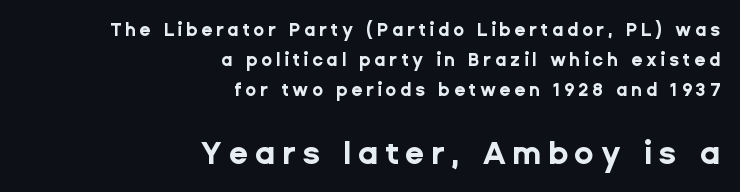
{"serif": "no", "italic": "no", "bold": "yes", "weight": "bold", "width": "normal", "stroke_contrast": "low", "x_height": "medium", "monospaced": "no", "underline": "no", "align": "right", "line_spacing": "normal", "line_spacing_ratio": 1.68, "letter_spacing": "wide", "letter_spacing_em": 0.2, "larger_block": "second", "size_ratio": 1.78, "glyph_px": 32}
